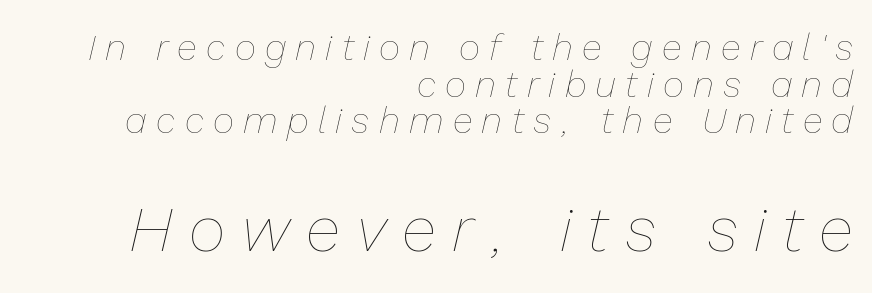
The image shows 64 px thin type, italic (leaning right); set right-aligned, tight line spacing (0.99x), unusually wide letter spacing (+0.25 em), not underlined; the second (bottom) block is 1.73x larger; low stroke contrast and a medium x-height.
